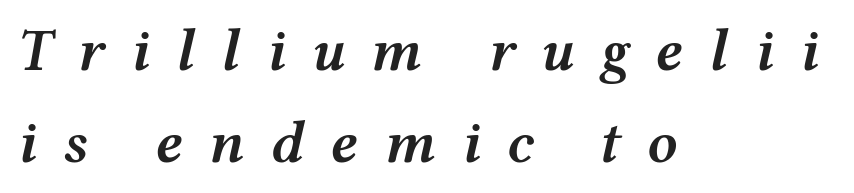
Q: Is the text bold? A: Semi-bold.
Q: Is the text italic (slanted)? A: Yes, it leans right by about 12 degrees.
Q: Is the text underlined? A: No.
Q: How is the paragraph aligned? A: Left-aligned.
Q: Is the spacing between letters normal or unusually wide? A: Unusually wide.
Q: Is the spacing between lines tight, normal or loose? A: Normal.
Q: Width (condensed, normal, or wide)? A: Wide.
Q: Stroke contrast? A: Medium.
Q: x-height? A: Medium.
Q: Monospaced? A: No.
